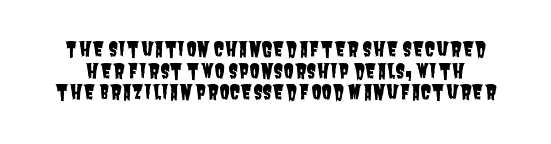
Nobody touched the tracking dial on this one. Nobody drew a line under any word here. Regarding leading, the lines here are crowded together.
